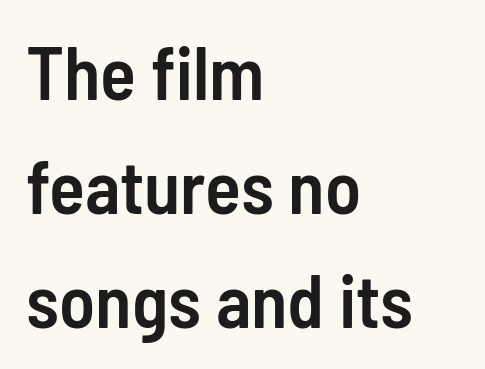
Has an underline been added? It has not. The passage shown is typeset with a sans-serif family. A typesetter would call this proportional, since set widths differ per character. The rendering anchors every line to the left-hand side.
